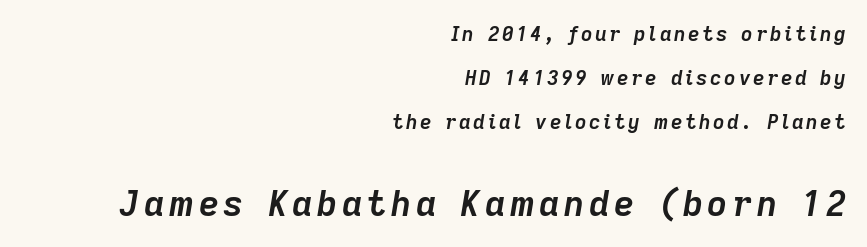
Short and long lines alike share a common ending point at right. Bigger letters appear in the bottom chunk; the top chunk is reduced. Quick note: interline space is abundant. You could not count columns in this text — the font is proportionally spaced.
